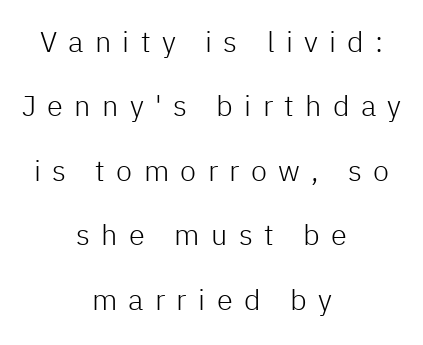
Q: Is the text bold? A: No.
Q: Is the text italic (slanted)? A: No, it is upright.
Q: Is the typeface a serif or a sans-serif typeface? A: Sans-serif.
Q: Is the text underlined? A: No.
Q: How is the paragraph aligned? A: Centered.
Q: Is the spacing between letters normal or unusually wide? A: Unusually wide.
Q: Is the spacing between lines tight, normal or loose? A: Loose.
Q: Width (condensed, normal, or wide)? A: Normal.
Q: Stroke contrast? A: Low.
Q: x-height? A: Medium.
Q: Monospaced? A: No.
